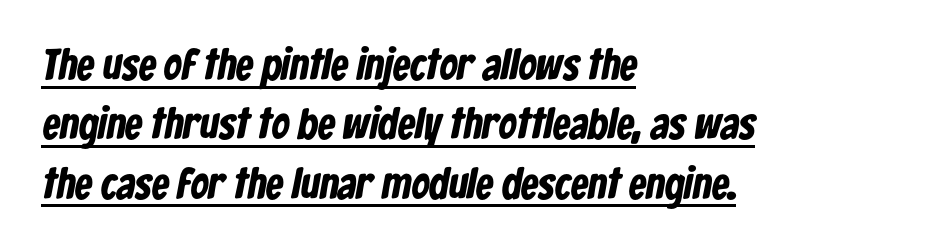
The rendered words wear a rule along their underside. Spacing verdict: proportional, widths tailored to each character. This sample keeps an unexceptional amount of space between lines. Stroke thickness is high; the sample reads as a true bold.
